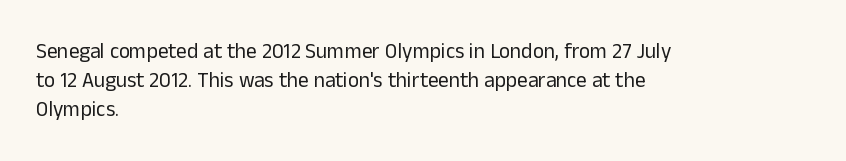
Q: Is the text bold? A: No.
Q: Is the text italic (slanted)? A: No, it is upright.
Q: Is the text underlined? A: No.
Q: How is the paragraph aligned? A: Left-aligned.
Q: Is the spacing between letters normal or unusually wide? A: Normal.
Q: Is the spacing between lines tight, normal or loose? A: Normal.
